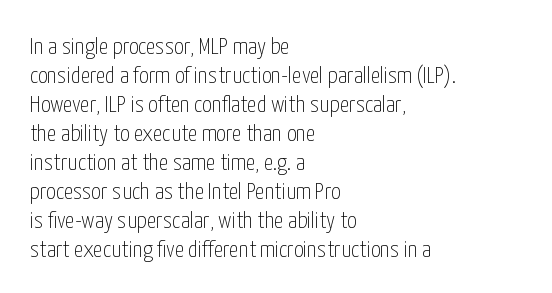
The image shows 24 px text type, upright; set left-aligned, line spacing 1.21x, normal letter spacing, not underlined.
